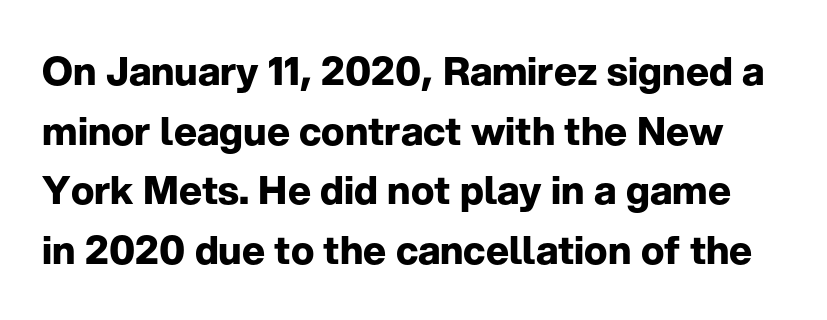
Q: Is the text bold? A: Yes.
Q: Is the text italic (slanted)? A: No, it is upright.
Q: Is the typeface a serif or a sans-serif typeface? A: Sans-serif.
Q: Is the text underlined? A: No.
Q: Is the spacing between letters normal or unusually wide? A: Normal.
Q: Is the spacing between lines tight, normal or loose? A: Normal.
Q: Width (condensed, normal, or wide)? A: Normal.
Q: Stroke contrast? A: Low.
Q: x-height? A: Medium.
Q: Monospaced? A: No.
